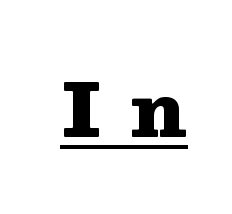
These lines are rendered in a variable-pitch font. The passage shown is underscored from start to finish. You'd pick this weight for a headline — it's a proper bold. Does extra space separate the letters? Yes, quite a lot of it.
